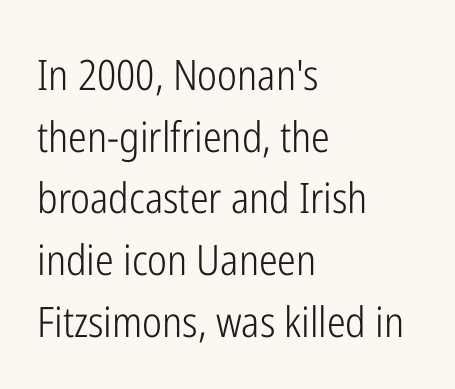
The image shows 42 px light, condensed sans-serif type, upright; set left-aligned, normal line spacing (1.47x), normal letter spacing, not underlined; low stroke contrast and a medium x-height.
